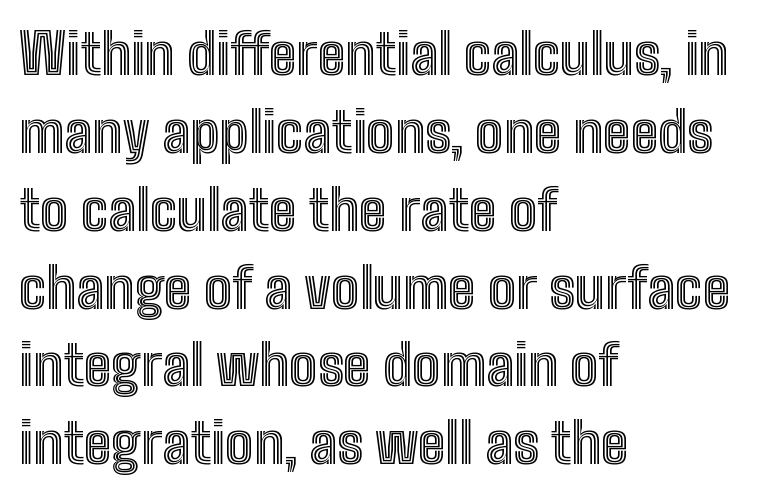
Q: Is the text italic (slanted)? A: No, it is upright.
Q: Is the text underlined? A: No.
Q: How is the paragraph aligned? A: Left-aligned.
Q: Is the spacing between letters normal or unusually wide? A: Normal.
Q: Is the spacing between lines tight, normal or loose? A: Normal.
Q: Width (condensed, normal, or wide)? A: Condensed.
Q: x-height? A: Medium.
Q: Monospaced? A: No.
